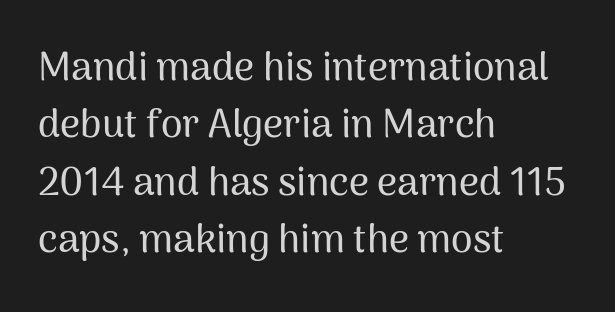
The image shows 39 px sans-serif type, upright; set left-aligned, normal line spacing (1.47x), normal letter spacing, not underlined; medium stroke contrast and a medium x-height.
